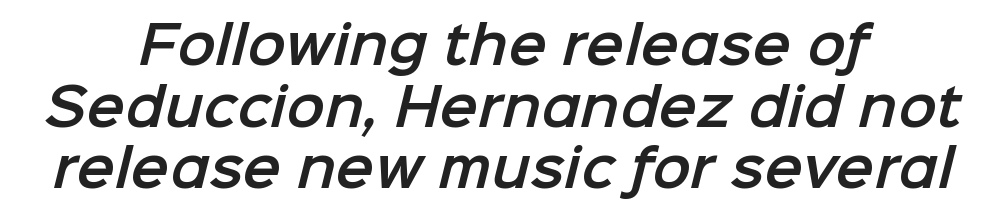
The image shows 51 px sans-serif type; set centered, line spacing 1.21x, normal letter spacing, not underlined; low stroke contrast and a medium x-height.
